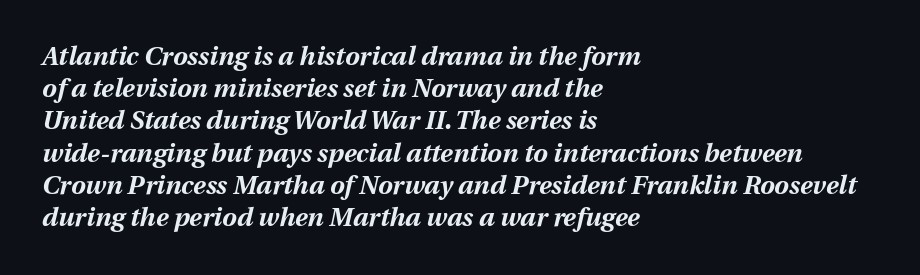
Does the weight exceed regular? Yes, all the way to bold. Underlining? Definitely not there. Left-aligned paragraph, ragged on the right. Does extra space separate the letters? No, they use regular spacing. An italicized treatment has been applied to the whole sample.
